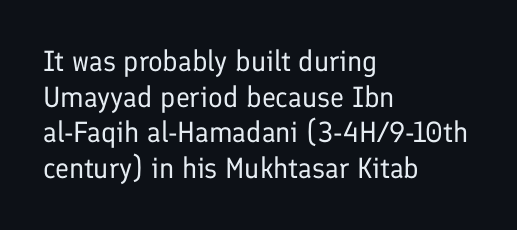
Think of a printed novel: that variable character pitch is what you see here. Compared with typical body copy, the letter spacing here is the same. Every row of glyphs begins at an identical x-position on the left. Check where the strokes stop: nothing finishes them off — pure sans. Vertical strokes here are truly vertical. Stems and bowls with no extra thickness — not bold.
